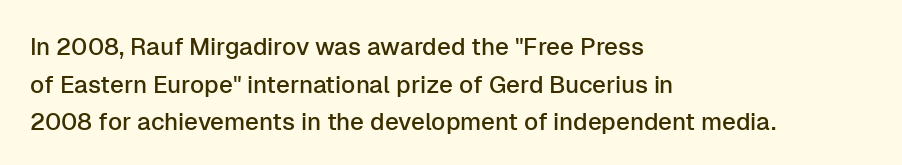
{"italic": "no", "underline": "no", "align": "left", "line_spacing": "normal", "line_spacing_ratio": 1.57, "letter_spacing": "normal", "letter_spacing_em": 0.0, "glyph_px": 24}
